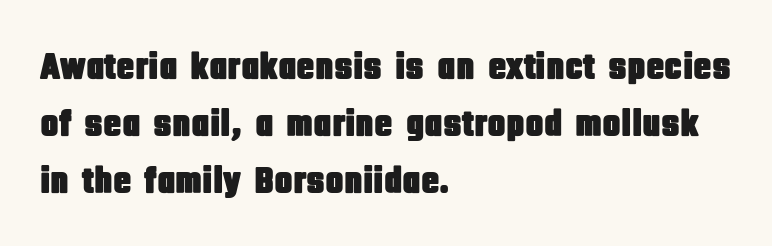
The image shows 38 px condensed sans-serif type, upright; set left-aligned, normal line spacing (1.5x), normal letter spacing, not underlined; low stroke contrast and a large x-height.
